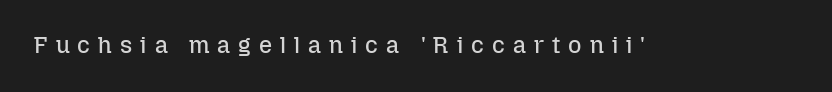
Characters follow at a spacing far wider than the type designer built in. The letterforms sit at book weight or below. Descender tails drop into unmarked territory. Notice how the stems are strictly vertical — no italics here.
